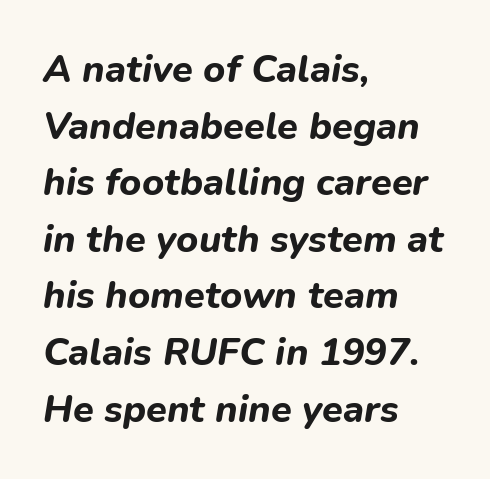
Q: Is the text bold? A: Yes.
Q: Is the text italic (slanted)? A: Yes, it leans right by about 9 degrees.
Q: Is the text underlined? A: No.
Q: How is the paragraph aligned? A: Left-aligned.
Q: Is the spacing between letters normal or unusually wide? A: Normal.
Q: Is the spacing between lines tight, normal or loose? A: Normal.
Q: Width (condensed, normal, or wide)? A: Normal.
Q: Stroke contrast? A: Low.
Q: x-height? A: Medium.
Q: Monospaced? A: No.
